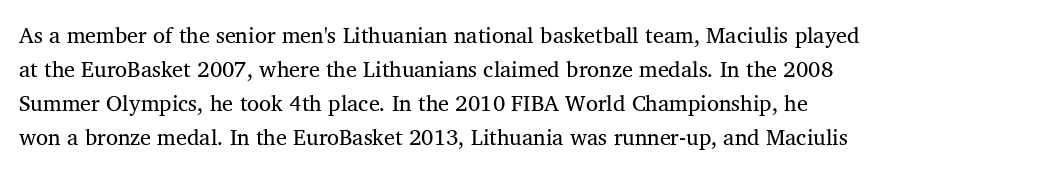
Q: Is the text bold? A: No.
Q: Is the text italic (slanted)? A: No, it is upright.
Q: Is the text underlined? A: No.
Q: How is the paragraph aligned? A: Left-aligned.
Q: Is the spacing between letters normal or unusually wide? A: Normal.
Q: Is the spacing between lines tight, normal or loose? A: Normal.
